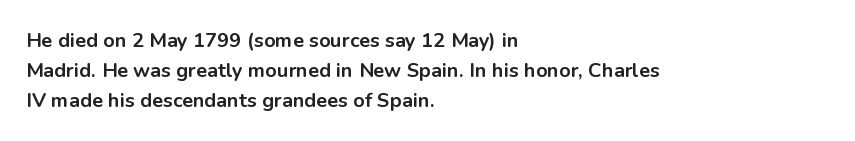
{"italic": "no", "bold": "yes", "underline": "no", "align": "left", "line_spacing": "normal", "line_spacing_ratio": 1.5, "letter_spacing": "normal", "letter_spacing_em": 0.0, "glyph_px": 20}
